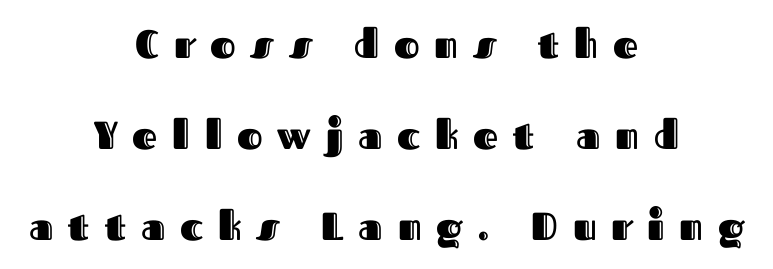
The rendering positions every line midway between the sides. Inter-character spacing is expanded well beyond the font's built-in metrics. The typography opts for an upright posture over an oblique one. Each row of text sits above clean, open space.
